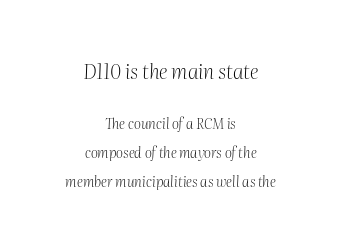
No extra tracking has been applied to these lines. These lines were composed using italics. Nobody drew a line under any word here. Layout note: lines centered. Reading top to bottom, the characters get smaller at the block break. Widely set lines give the paragraph a tall, airy silhouette.
